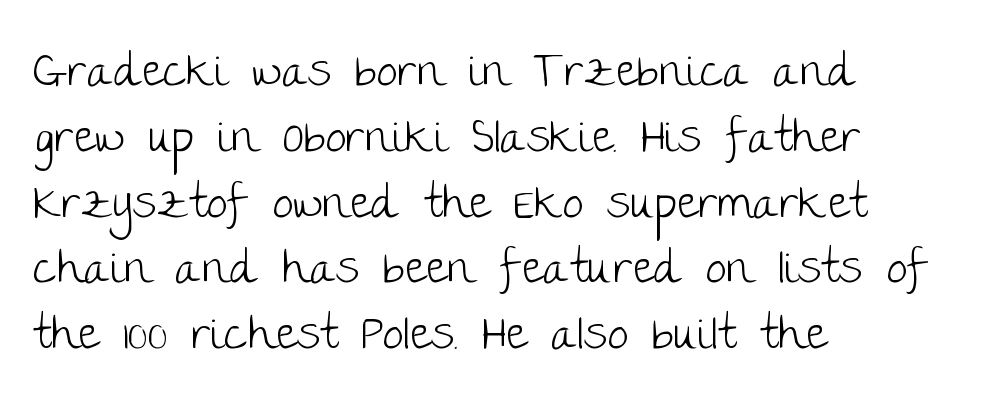
{"serif": "no", "italic": "no", "bold": "no", "weight": "light", "width": "normal", "stroke_contrast": "low", "x_height": "large", "monospaced": "no", "underline": "no", "align": "left", "line_spacing": "normal", "line_spacing_ratio": 1.4, "letter_spacing": "normal", "letter_spacing_em": 0.0, "glyph_px": 47}
